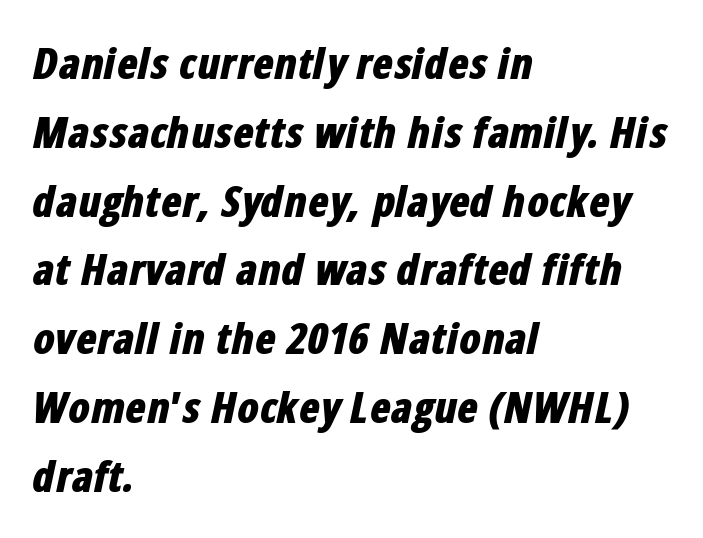
{"italic": "yes", "lean": "right", "slant_degrees": 12, "bold": "yes", "weight": "bold", "width": "condensed", "stroke_contrast": "low", "x_height": "medium", "monospaced": "no", "underline": "no", "align": "left", "line_spacing": "normal", "line_spacing_ratio": 1.6, "letter_spacing": "normal", "letter_spacing_em": 0.0, "glyph_px": 43}
